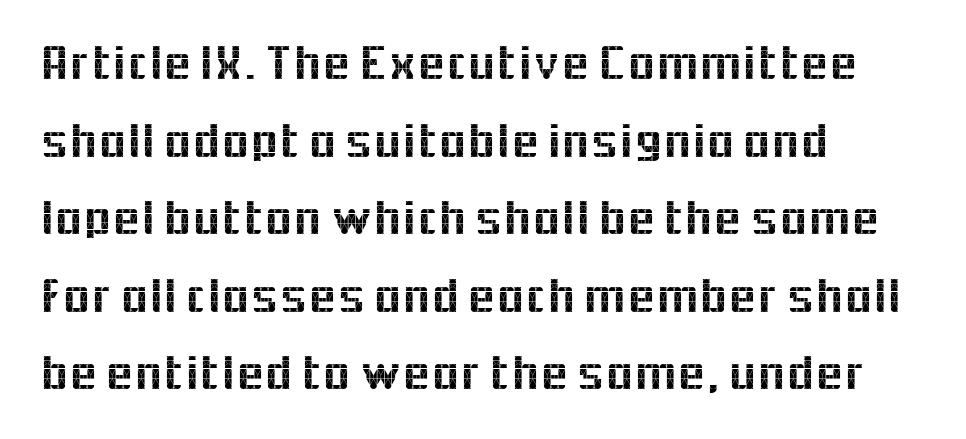
{"serif": "no", "italic": "no", "width": "normal", "x_height": "medium", "monospaced": "no", "underline": "no", "align": "left", "line_spacing": "normal", "line_spacing_ratio": 1.52, "letter_spacing": "normal", "letter_spacing_em": 0.0, "glyph_px": 51}
